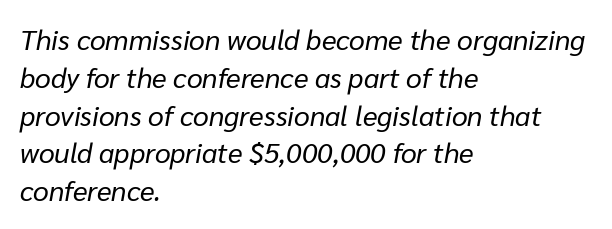
The image shows 28 px regular-weight type, italic (leaning right); set left-aligned, normal line spacing (1.35x), normal letter spacing, not underlined; low stroke contrast and a medium x-height.
